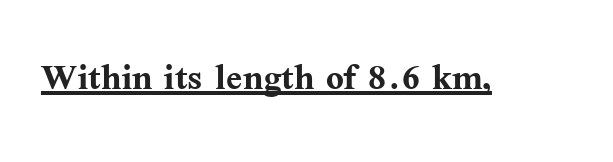
Q: Is the text bold? A: Yes.
Q: Is the text italic (slanted)? A: No, it is upright.
Q: Is the typeface a serif or a sans-serif typeface? A: Serif.
Q: Is the text underlined? A: Yes.
Q: Is the spacing between letters normal or unusually wide? A: Normal.
Q: Width (condensed, normal, or wide)? A: Normal.
Q: Stroke contrast? A: Medium.
Q: x-height? A: Medium.
Q: Monospaced? A: No.
